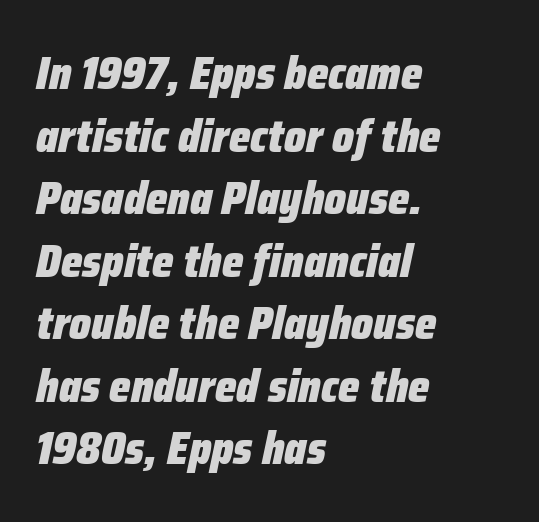
{"italic": "yes", "lean": "right", "slant_degrees": 12, "bold": "yes", "weight": "heavy", "width": "condensed", "stroke_contrast": "low", "x_height": "medium", "monospaced": "no", "underline": "no", "align": "left", "line_spacing": "normal", "line_spacing_ratio": 1.36, "letter_spacing": "normal", "letter_spacing_em": 0.0, "glyph_px": 46}
